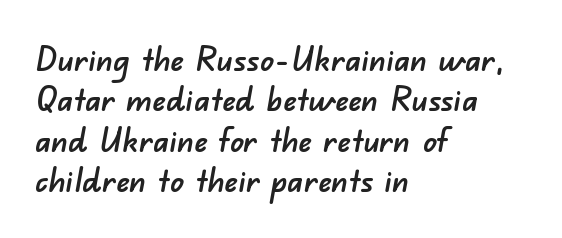
{"serif": "no", "width": "normal", "stroke_contrast": "low", "x_height": "small", "monospaced": "no", "underline": "no", "align": "left", "line_spacing_ratio": 1.19, "letter_spacing": "normal", "letter_spacing_em": 0.0, "glyph_px": 34}
